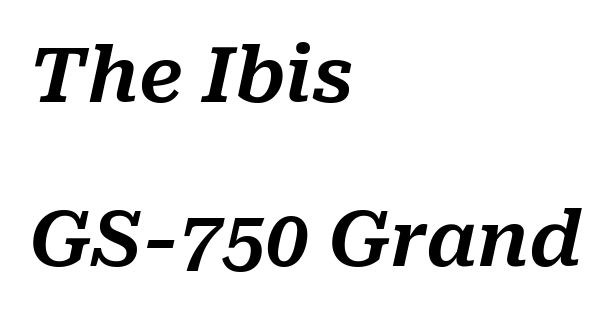
{"italic": "yes", "lean": "right", "slant_degrees": 10, "width": "normal", "stroke_contrast": "medium", "x_height": "medium", "monospaced": "no", "underline": "no", "align": "left", "line_spacing": "loose", "line_spacing_ratio": 2.13, "letter_spacing": "normal", "letter_spacing_em": 0.0, "glyph_px": 77}
